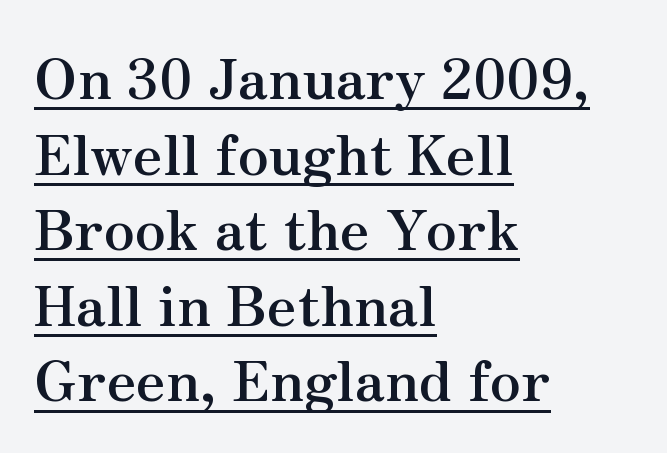
Q: Is the text bold? A: Yes.
Q: Is the text italic (slanted)? A: No, it is upright.
Q: Is the typeface a serif or a sans-serif typeface? A: Serif.
Q: Is the text underlined? A: Yes.
Q: How is the paragraph aligned? A: Left-aligned.
Q: Is the spacing between letters normal or unusually wide? A: Normal.
Q: Is the spacing between lines tight, normal or loose? A: Normal.
Q: Width (condensed, normal, or wide)? A: Normal.
Q: Stroke contrast? A: Medium.
Q: x-height? A: Small.
Q: Monospaced? A: No.
